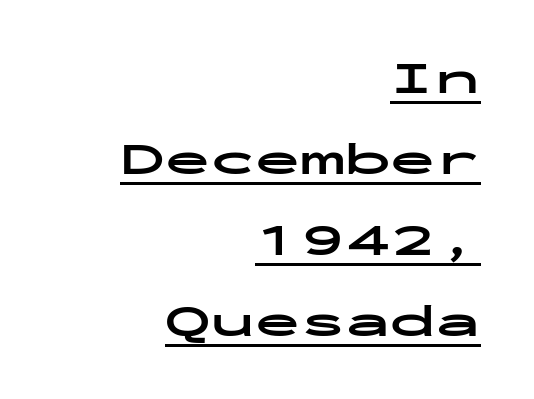
{"serif": "no", "italic": "no", "bold": "yes", "weight": "bold", "width": "wide", "stroke_contrast": "low", "x_height": "medium", "monospaced": "yes", "underline": "yes", "align": "right", "line_spacing_ratio": 1.8, "letter_spacing": "normal", "letter_spacing_em": 0.0, "glyph_px": 45}
